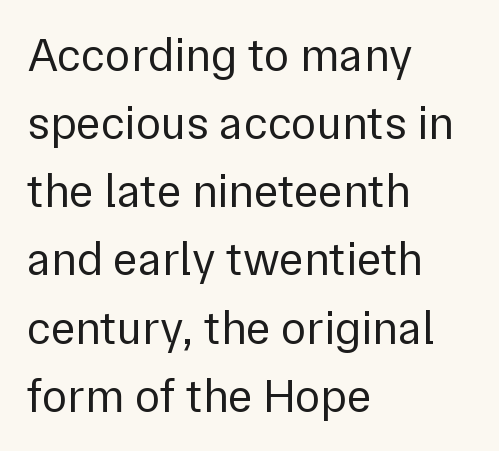
Q: Is the text bold? A: No.
Q: Is the text italic (slanted)? A: No, it is upright.
Q: Is the typeface a serif or a sans-serif typeface? A: Sans-serif.
Q: Is the text underlined? A: No.
Q: How is the paragraph aligned? A: Left-aligned.
Q: Is the spacing between letters normal or unusually wide? A: Normal.
Q: Is the spacing between lines tight, normal or loose? A: Normal.
Q: Width (condensed, normal, or wide)? A: Normal.
Q: Stroke contrast? A: Low.
Q: x-height? A: Medium.
Q: Monospaced? A: No.
